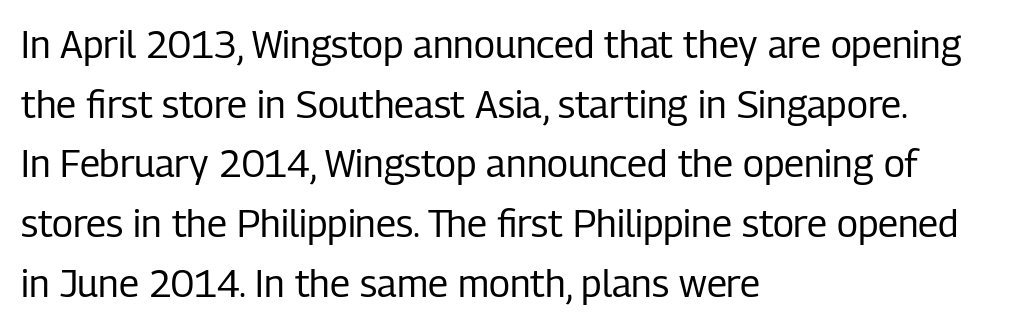
{"serif": "no", "italic": "no", "bold": "no", "weight": "regular", "width": "condensed", "stroke_contrast": "low", "x_height": "medium", "monospaced": "no", "underline": "no", "align": "left", "line_spacing": "normal", "line_spacing_ratio": 1.57, "letter_spacing": "normal", "letter_spacing_em": 0.0, "glyph_px": 38}
